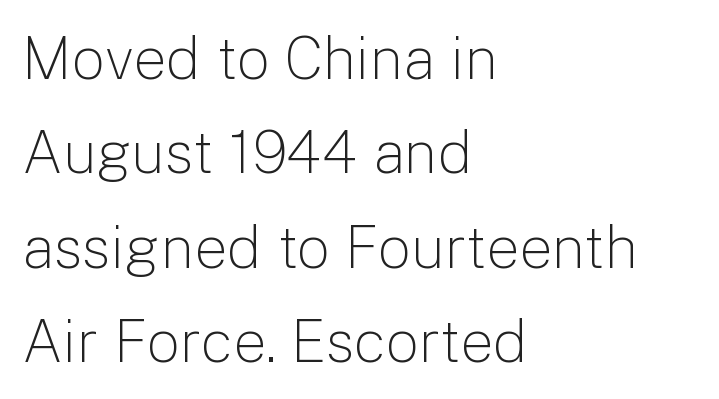
The image shows 59 px light sans-serif type, upright; set left-aligned, normal line spacing (1.6x), normal letter spacing, not underlined; low stroke contrast and a medium x-height.
